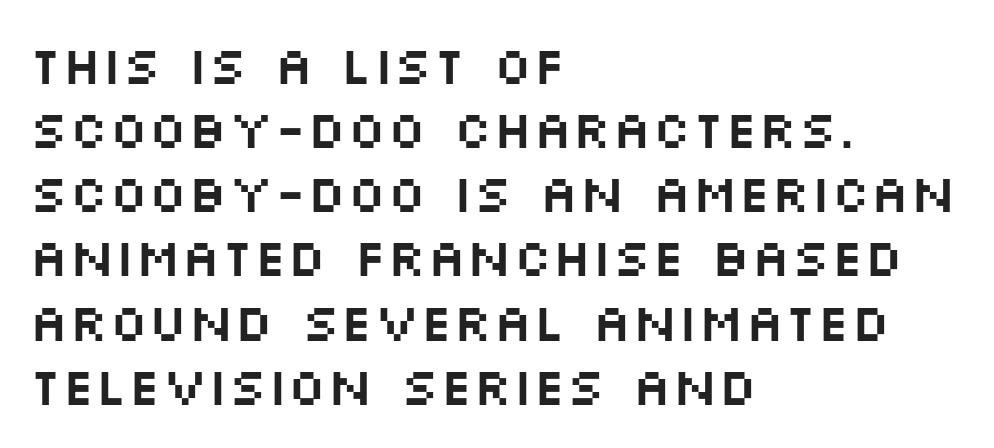
The image shows 53 px wide sans-serif type, upright; set left-aligned, line spacing 1.21x, normal letter spacing, not underlined; medium stroke contrast and a large x-height.
